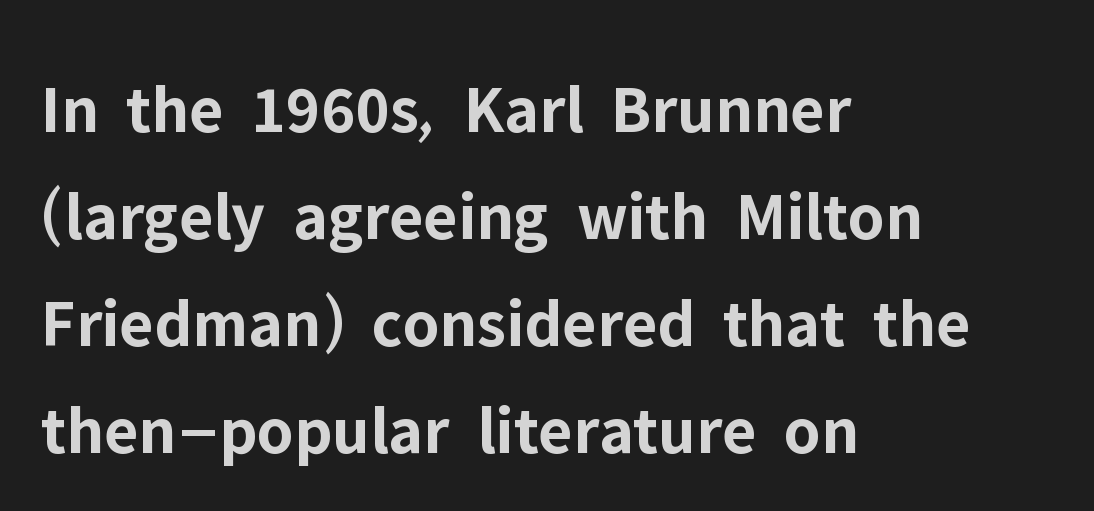
The specimen reads as upright at a glance. Where is the straight margin? On the left. The space beneath each line is pristine and unruled. Vertically, the passage feels balanced, rows spaced as you'd expect.
